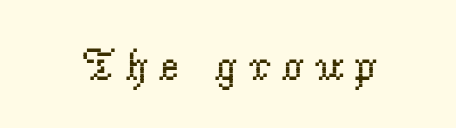
The image shows 45 px regular-weight serif type, upright; set unusually wide letter spacing (+0.2 em), not underlined; low stroke contrast and a small x-height.
